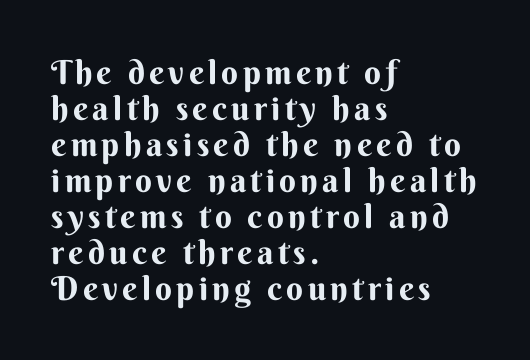
The image shows 33 px sans-serif type, upright; set left-aligned, tight line spacing (1.09x), not underlined; medium stroke contrast and a small x-height.
